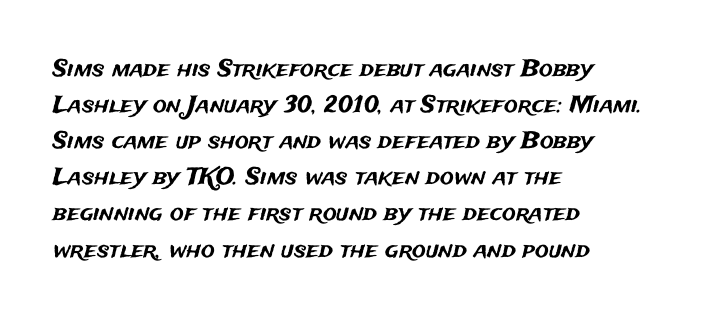
The image shows 23 px text type; set left-aligned, normal line spacing (1.57x), normal letter spacing, not underlined.
